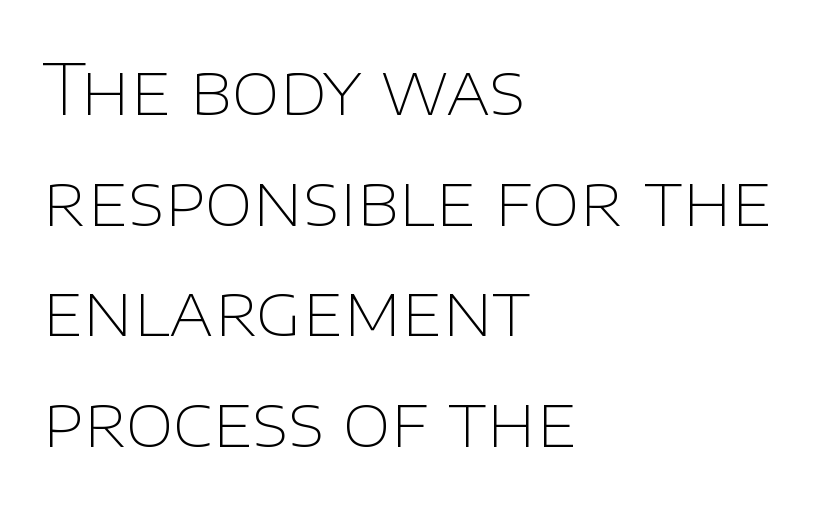
The image shows 70 px thin sans-serif type, upright; set left-aligned, normal line spacing (1.58x), normal letter spacing, not underlined; low stroke contrast and a large x-height.
